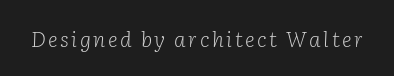
Q: Is the text bold? A: No.
Q: Is the text italic (slanted)? A: Yes, it leans right by about 2 degrees.
Q: Is the text underlined? A: No.
